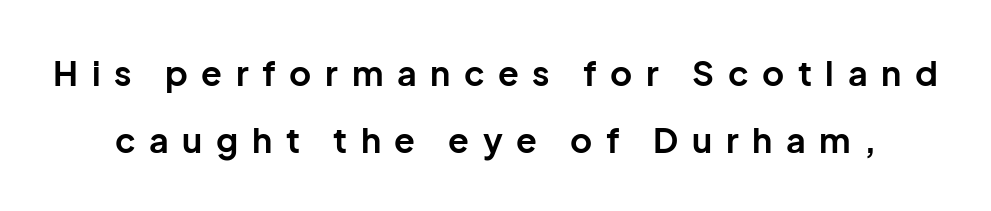
The image shows 34 px bold sans-serif type, upright; set loose line spacing (1.96x), unusually wide letter spacing (+0.4 em), not underlined; low stroke contrast and a medium x-height.
